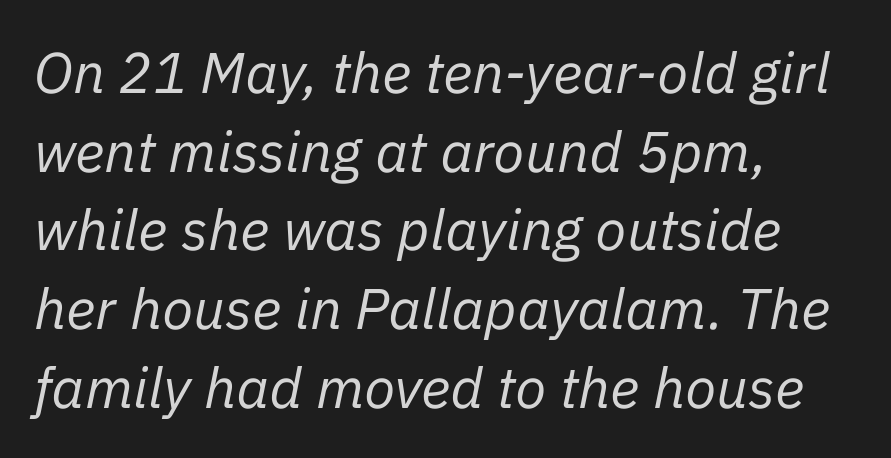
{"italic": "yes", "lean": "right", "slant_degrees": 11, "bold": "no", "weight": "regular", "width": "normal", "stroke_contrast": "low", "x_height": "medium", "monospaced": "no", "underline": "no", "align": "left", "line_spacing": "normal", "line_spacing_ratio": 1.38, "letter_spacing": "normal", "letter_spacing_em": 0.0, "glyph_px": 57}
